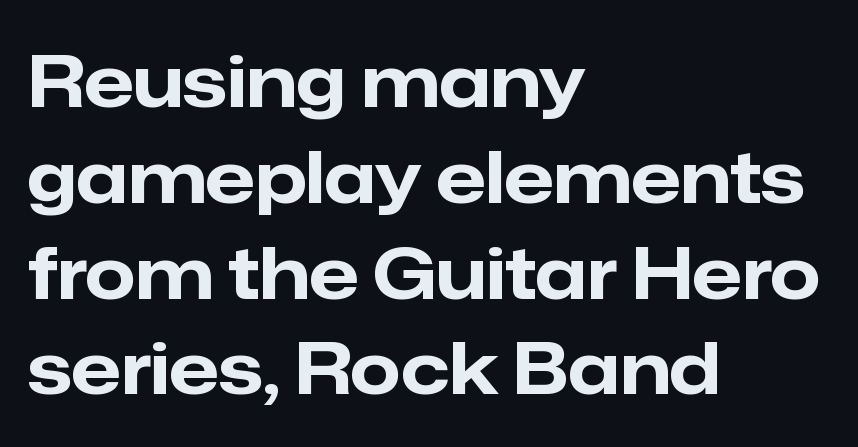
{"serif": "no", "italic": "no", "bold": "yes", "weight": "bold", "width": "normal", "stroke_contrast": "low", "x_height": "medium", "monospaced": "no", "underline": "no", "align": "left", "line_spacing": "normal", "line_spacing_ratio": 1.33, "letter_spacing": "normal", "letter_spacing_em": 0.0, "glyph_px": 72}
